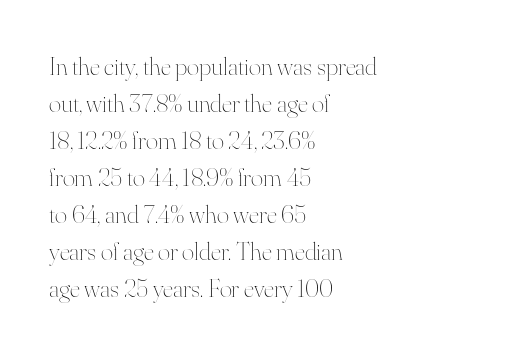
The image shows 26 px text type, upright; set left-aligned, normal line spacing (1.42x), normal letter spacing, not underlined.
